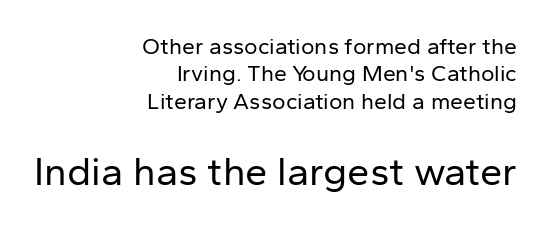
{"serif": "no", "italic": "no", "bold": "no", "weight": "regular", "width": "normal", "stroke_contrast": "low", "x_height": "medium", "monospaced": "no", "underline": "no", "align": "right", "line_spacing_ratio": 1.19, "letter_spacing": "normal", "letter_spacing_em": 0.0, "larger_block": "second", "size_ratio": 1.74, "glyph_px": 40}
